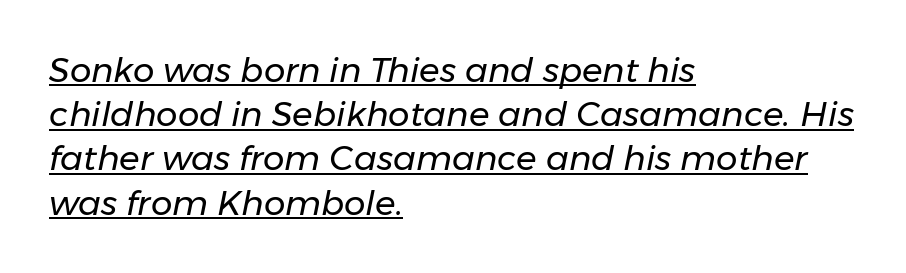
Casual observation: everything's shoved over to the left. The weight tops out at a normal text grade. Note the varied advance widths — an 'i' is clearly narrower than an 'm'. The typesetter has applied underlining to the passage shown.
